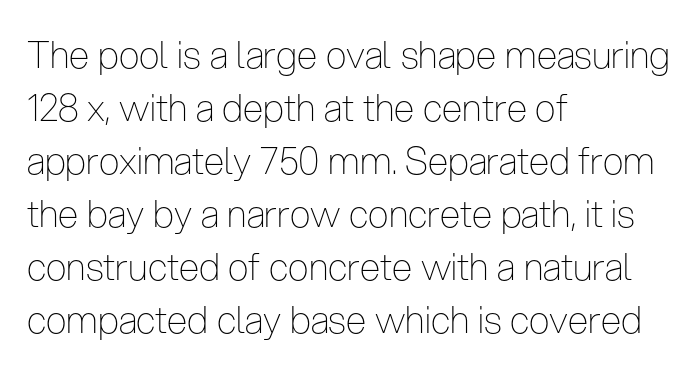
Q: Is the text bold? A: No.
Q: Is the text italic (slanted)? A: No, it is upright.
Q: Is the typeface a serif or a sans-serif typeface? A: Sans-serif.
Q: Is the text underlined? A: No.
Q: How is the paragraph aligned? A: Left-aligned.
Q: Is the spacing between letters normal or unusually wide? A: Normal.
Q: Is the spacing between lines tight, normal or loose? A: Normal.
Q: Width (condensed, normal, or wide)? A: Condensed.
Q: Stroke contrast? A: Low.
Q: x-height? A: Medium.
Q: Monospaced? A: No.
